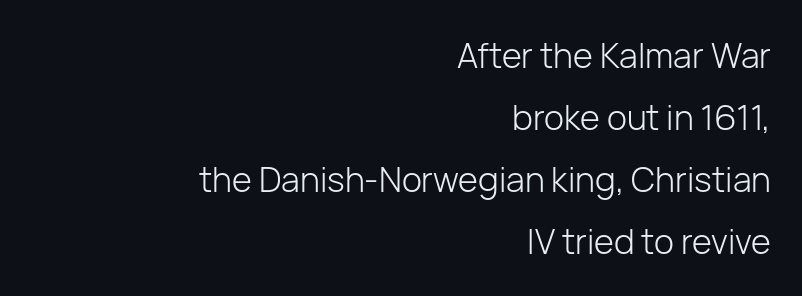
The passage shown has conventional tracking throughout. No feet cap the strokes, marking this as sans-serif type. The passage shown is typed in a proportional face where columns would drift. Ordinary non-slanted type is in use. Each row of text sits above clean, open space.
